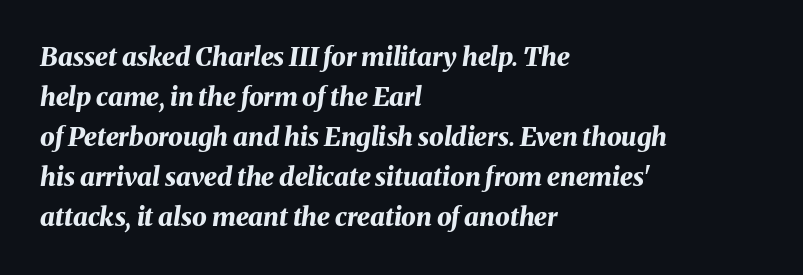
Stroke thickness is high; the sample reads as a true bold. Leftover space on each line is placed entirely after the last word. Does the leading feel generous? No, just average. Characters are canted at an angle relative to the baseline's perpendicular. Inter-character spacing is left at the font's built-in metrics.
